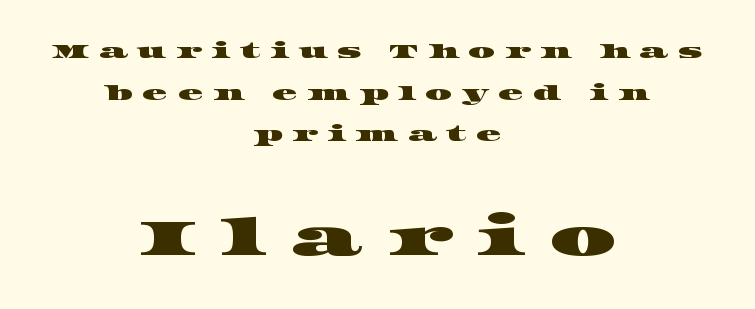
{"serif": "yes", "width": "wide", "stroke_contrast": "high", "x_height": "large", "monospaced": "no", "underline": "no", "align": "center", "line_spacing": "loose", "line_spacing_ratio": 1.98, "letter_spacing": "wide", "letter_spacing_em": 0.44, "larger_block": "second", "size_ratio": 2.52, "glyph_px": 53}
